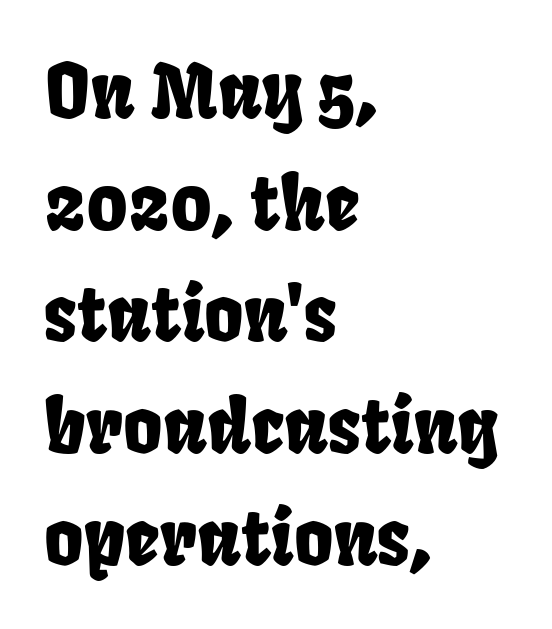
Q: Is the typeface a serif or a sans-serif typeface? A: Sans-serif.
Q: Is the text underlined? A: No.
Q: How is the paragraph aligned? A: Left-aligned.
Q: Is the spacing between letters normal or unusually wide? A: Normal.
Q: Is the spacing between lines tight, normal or loose? A: Normal.
Q: Width (condensed, normal, or wide)? A: Condensed.
Q: Stroke contrast? A: Low.
Q: x-height? A: Large.
Q: Monospaced? A: No.
